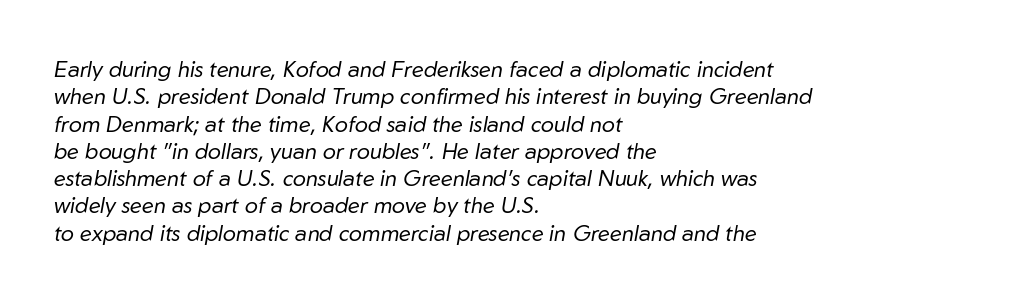
{"italic": "yes", "lean": "right", "slant_degrees": 10, "bold": "no", "underline": "no", "align": "left", "line_spacing_ratio": 1.24, "letter_spacing": "normal", "letter_spacing_em": 0.0, "glyph_px": 22}
